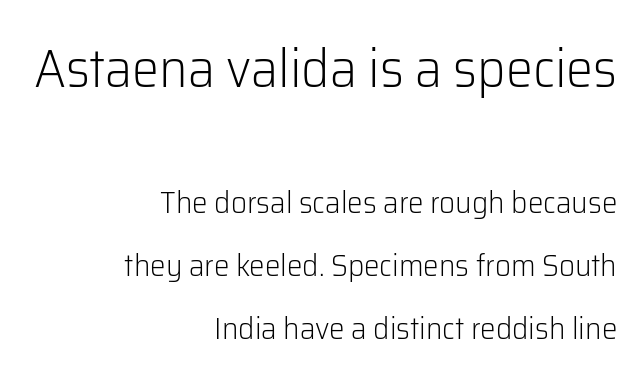
The image shows 54 px light sans-serif type, upright; set right-aligned, loose line spacing (2.02x), normal letter spacing, not underlined; the first (top) block is 1.74x larger; low stroke contrast and a medium x-height.
